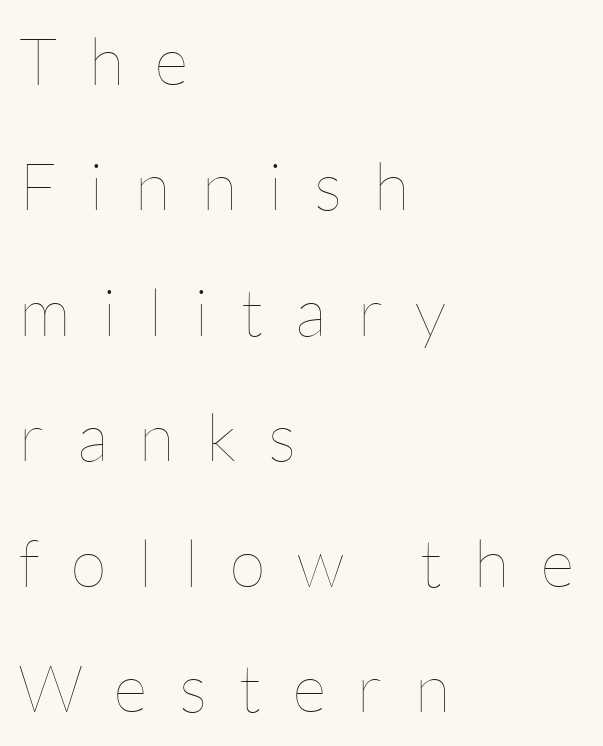
You could not count columns in this text — the font is proportionally spaced. The cut favours lightness, reaching ordinary text weight at its darkest. The setting favours the left margin, as ordinary paragraphs usually do. The lines are spread far apart with generous leading.
